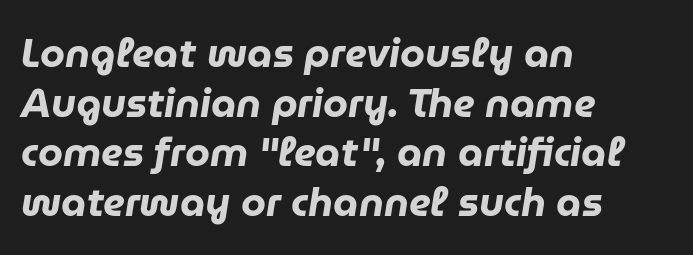
The strip under each line holds only bare page. Characters follow at the spacing the type designer built in. Think of a printed novel: that variable character pitch is what you see here. Tall strokes in this sample are angled rather than plumb. The sample has been set heavy, in full bold. All the whitespace from short lines collects on the right.
